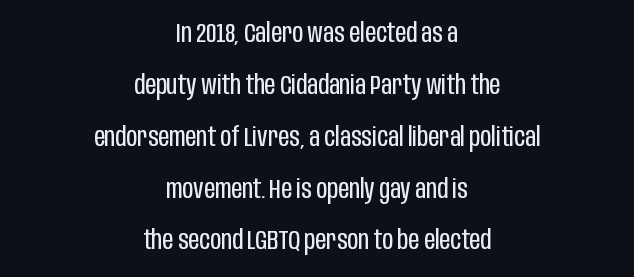
{"italic": "no", "bold": "no", "underline": "no", "align": "center", "line_spacing": "loose", "line_spacing_ratio": 1.92, "letter_spacing": "normal", "letter_spacing_em": 0.0, "glyph_px": 27}
